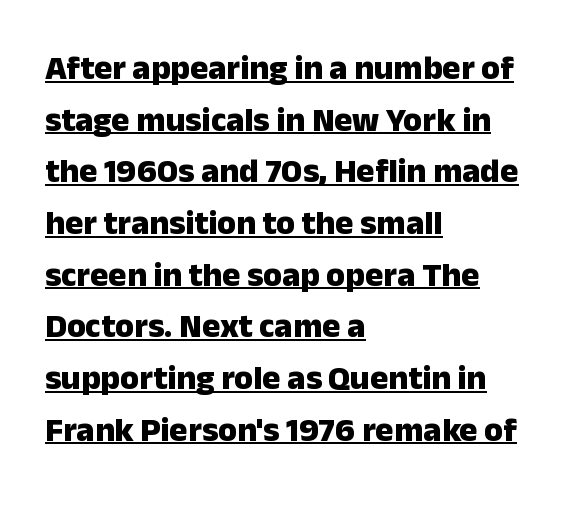
The image shows 34 px heavy sans-serif type, upright; set left-aligned, normal line spacing (1.52x), normal letter spacing, underlined; low stroke contrast and a medium x-height.
